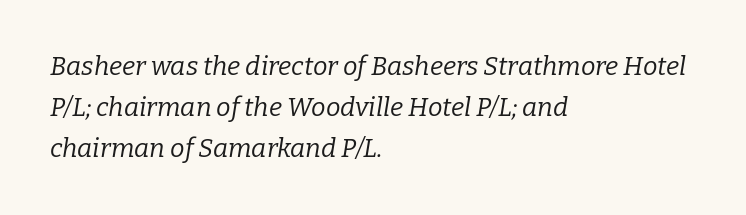
{"italic": "yes", "lean": "right", "slant_degrees": 9, "bold": "no", "underline": "no", "align": "left", "line_spacing": "normal", "line_spacing_ratio": 1.58, "letter_spacing": "normal", "letter_spacing_em": 0.0, "glyph_px": 26}
